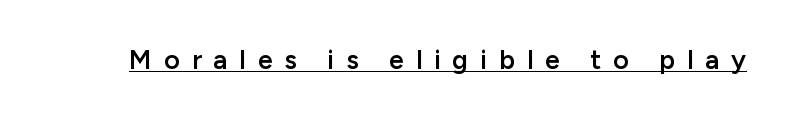
Does a line run under the words? Yes, clearly. How heavy is the stroke? Medium-heavy — a semibold, shy of bold. Substantial extra tracking has been applied to these lines. The type sits square on the baseline with zero lean.
